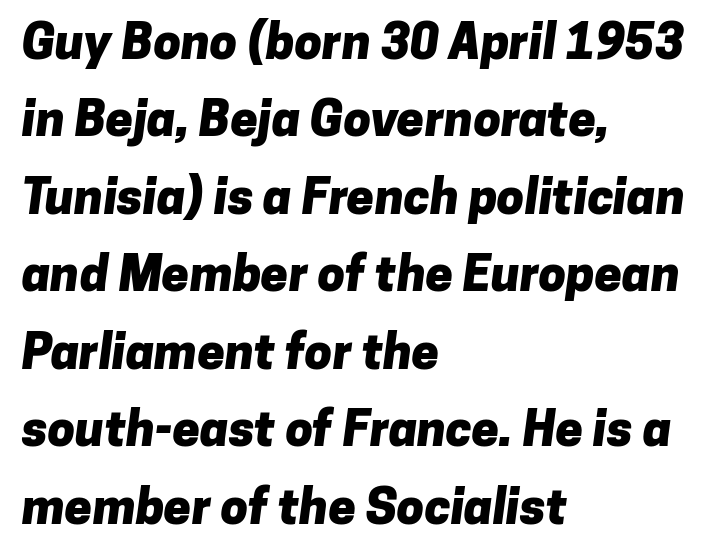
The image shows 49 px heavy sans-serif type; set left-aligned, normal line spacing (1.58x), normal letter spacing, not underlined; low stroke contrast and a medium x-height.
